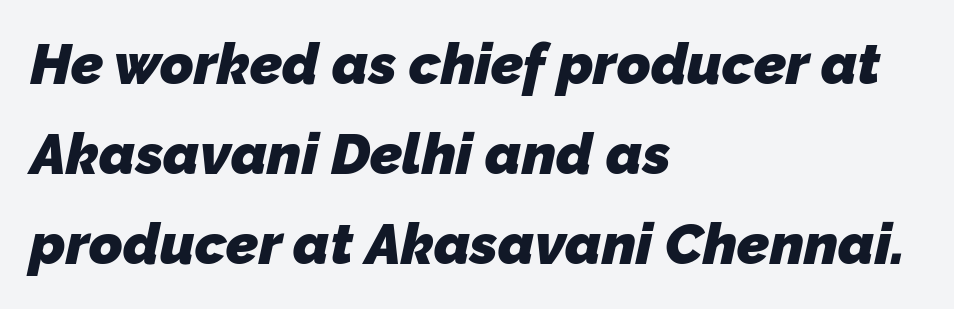
The image shows 57 px heavy sans-serif type; set left-aligned, normal line spacing (1.58x), normal letter spacing, not underlined; low stroke contrast and a medium x-height.
